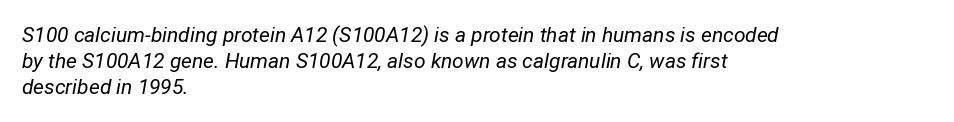
This sample uses an oblique cut, with every glyph tilted off the vertical. Think standard paragraph weight, or any step lighter than that. Honestly, there is no underline to notice here at all. The line texture is even and compact thanks to regular tracking.
